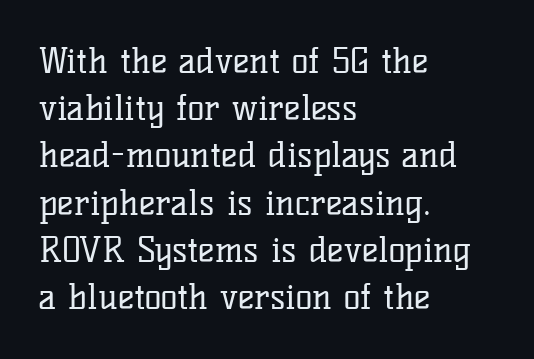
{"serif": "yes", "italic": "no", "bold": "no", "weight": "regular", "width": "normal", "stroke_contrast": "low", "x_height": "medium", "monospaced": "no", "underline": "no", "align": "left", "line_spacing": "normal", "line_spacing_ratio": 1.35, "letter_spacing": "normal", "letter_spacing_em": 0.0, "glyph_px": 35}
